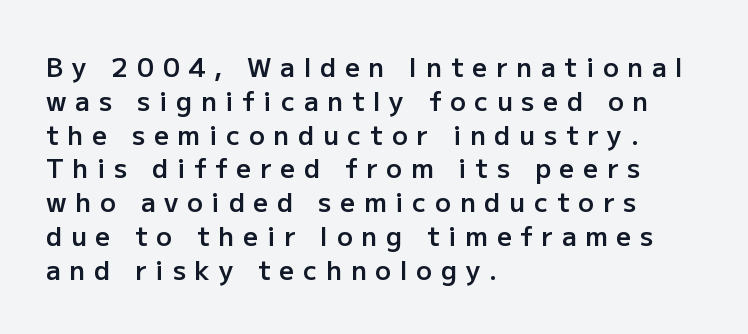
Q: Is the text bold? A: Semi-bold.
Q: Is the text italic (slanted)? A: No, it is upright.
Q: Is the text underlined? A: No.
Q: How is the paragraph aligned? A: Left-aligned.
Q: Is the spacing between letters normal or unusually wide? A: Unusually wide.
Q: Is the spacing between lines tight, normal or loose? A: Normal.
